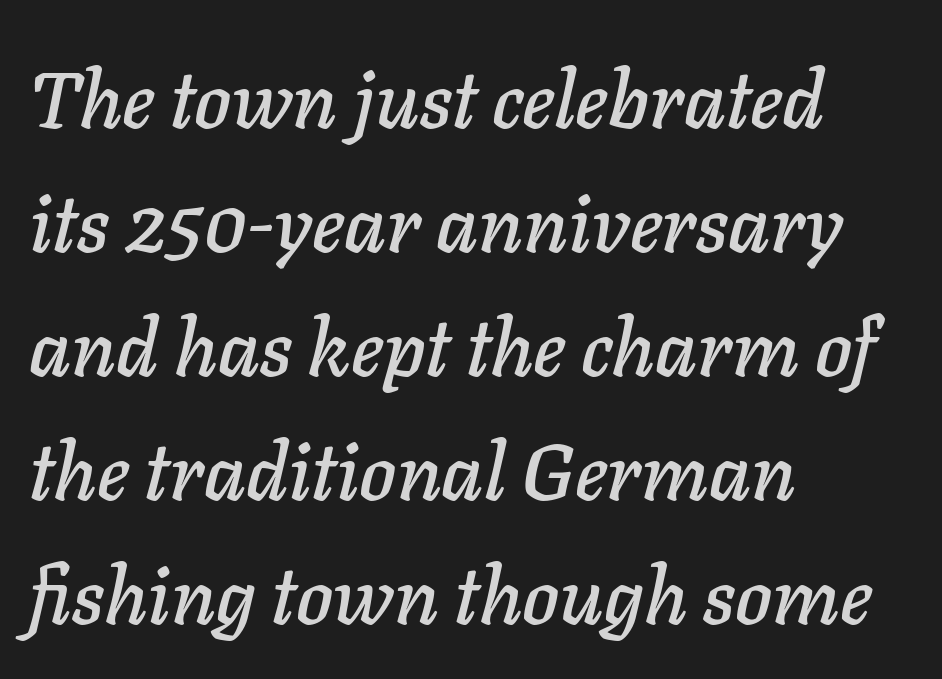
These lines are rendered in a variable-pitch font. Tall strokes in this sample are angled rather than plumb. A typesetter would call this zero additional tracking. All the whitespace from short lines collects on the right. Only glyphs here, with clear space below each row. The block of text has a typical density, with ordinary space between rows.
